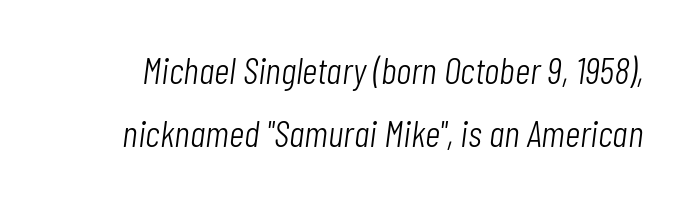
{"italic": "yes", "lean": "right", "slant_degrees": 7, "bold": "no", "weight": "light", "width": "condensed", "stroke_contrast": "low", "x_height": "medium", "monospaced": "no", "underline": "no", "line_spacing": "normal", "line_spacing_ratio": 1.66, "letter_spacing": "normal", "letter_spacing_em": 0.0, "glyph_px": 38}
